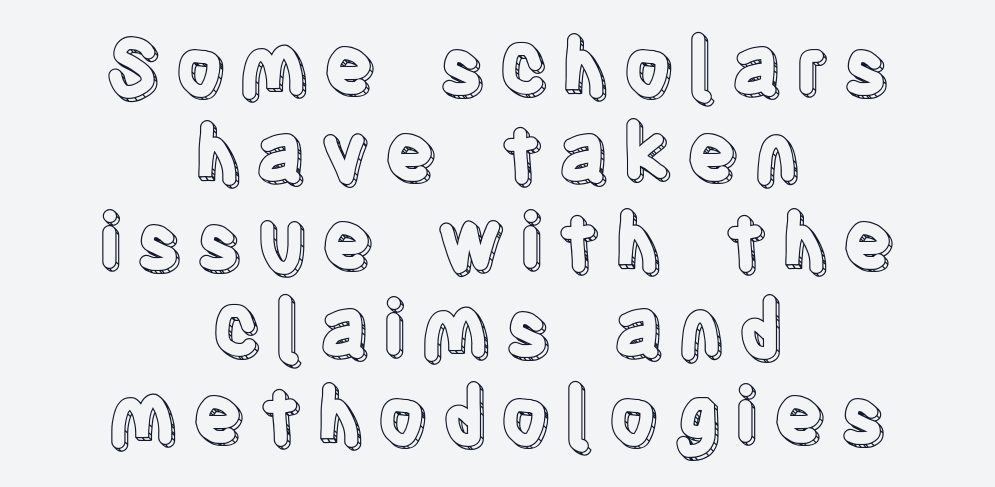
{"italic": "no", "width": "condensed", "x_height": "large", "monospaced": "no", "underline": "no", "align": "center", "line_spacing": "tight", "line_spacing_ratio": 1.12, "glyph_px": 78}
